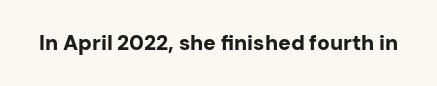
The letterforms sit shoulder to shoulder at normal distance. These lines were composed using upright roman letters. Check the space under the baseline: it is left empty. The sample has been set heavy, in full bold.
